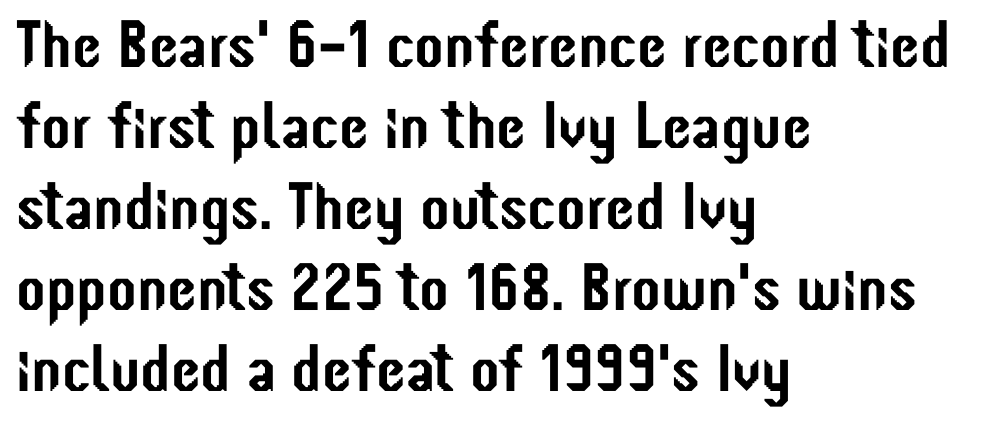
{"serif": "no", "italic": "no", "width": "condensed", "stroke_contrast": "low", "x_height": "medium", "monospaced": "no", "underline": "no", "align": "left", "line_spacing_ratio": 1.21, "letter_spacing": "normal", "letter_spacing_em": 0.0, "glyph_px": 67}
